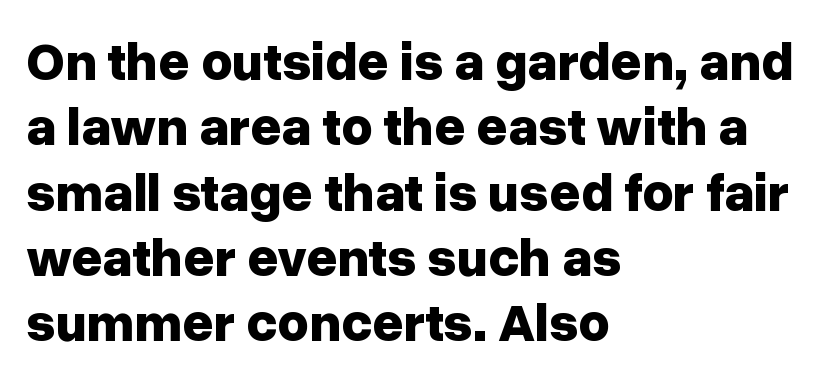
The image shows 54 px bold sans-serif type, upright; set left-aligned, line spacing 1.21x, normal letter spacing, not underlined; low stroke contrast and a medium x-height.
